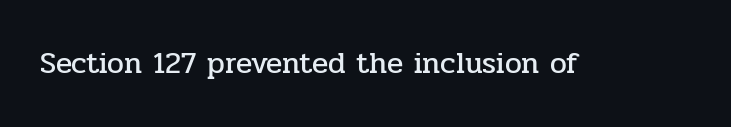
Q: Is the text italic (slanted)? A: No, it is upright.
Q: Is the typeface a serif or a sans-serif typeface? A: Serif.
Q: Is the text underlined? A: No.
Q: Is the spacing between letters normal or unusually wide? A: Normal.
Q: Width (condensed, normal, or wide)? A: Normal.
Q: Stroke contrast? A: Low.
Q: x-height? A: Medium.
Q: Monospaced? A: No.
